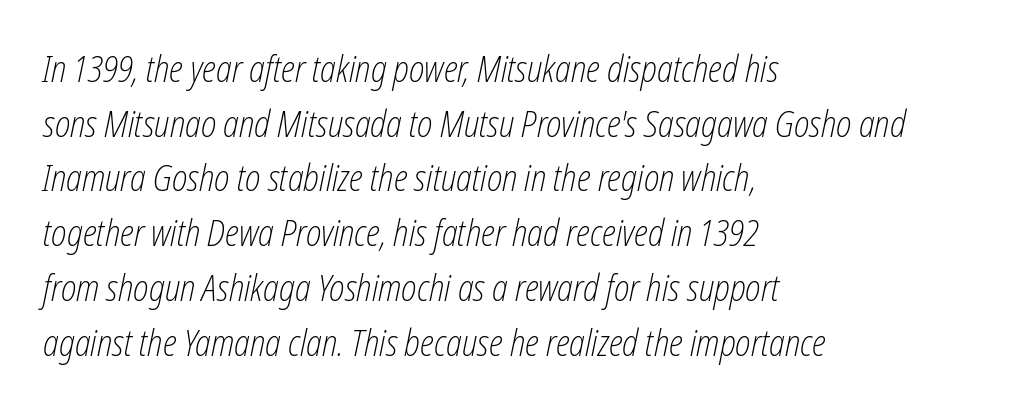
Q: Is the text bold? A: No.
Q: Is the text italic (slanted)? A: Yes, it leans right by about 12 degrees.
Q: Is the text underlined? A: No.
Q: How is the paragraph aligned? A: Left-aligned.
Q: Is the spacing between letters normal or unusually wide? A: Normal.
Q: Is the spacing between lines tight, normal or loose? A: Normal.
Q: Width (condensed, normal, or wide)? A: Condensed.
Q: Stroke contrast? A: Low.
Q: x-height? A: Medium.
Q: Monospaced? A: No.
